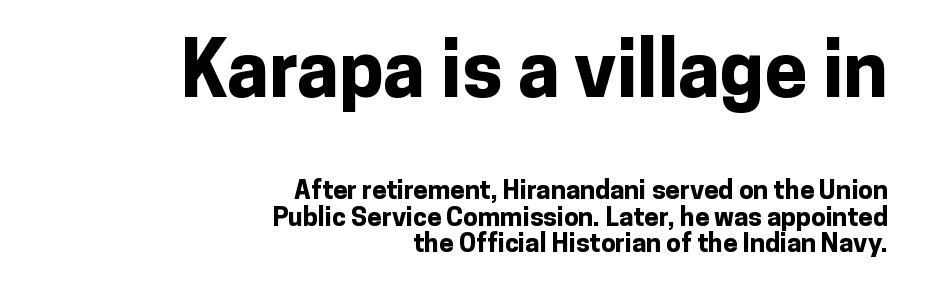
{"serif": "no", "italic": "no", "bold": "yes", "weight": "bold", "width": "normal", "stroke_contrast": "low", "x_height": "medium", "monospaced": "no", "underline": "no", "align": "right", "line_spacing": "tight", "line_spacing_ratio": 1.02, "letter_spacing": "normal", "letter_spacing_em": 0.0, "larger_block": "first", "size_ratio": 2.96, "glyph_px": 77}
